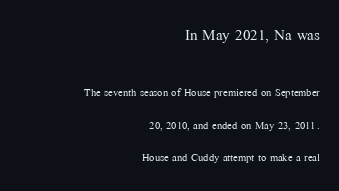
Characters remain perfectly vertical along every line. Typesetter's note — upper block bumped up in size, lower block left smaller. Ink coverage per letter is moderate at most. Caption: multi-line text, flush right, ragged left.
